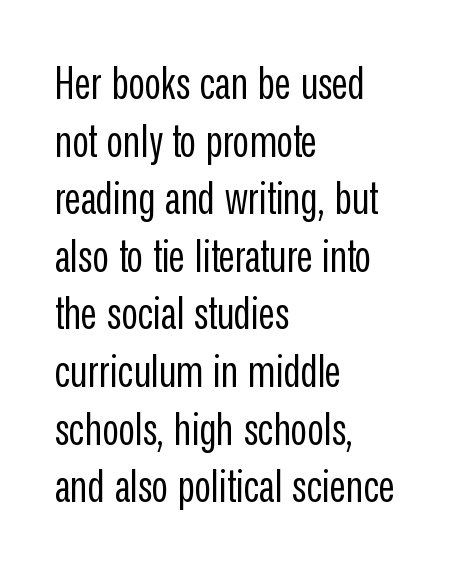
What kind of face is this? One without serifs — a sans. Does extra space separate the letters? No, they use regular spacing. Rule under the text: the space is simply empty. Posture: straight, roman, zero tilt. The ragged edge is on the right, which tells us the setting is flush left. Horizontal bands of white between lines are of average thickness.
